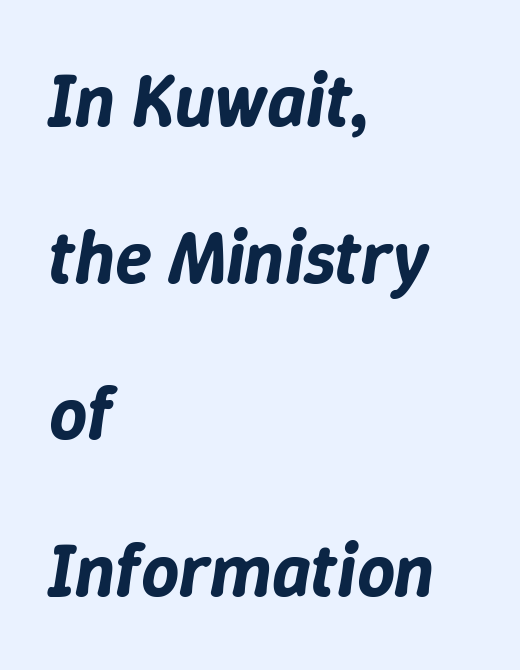
The letterforms sit shoulder to shoulder at normal distance. The strip under each line holds only bare page. In CSS terms this would be text-align: left. Italic? Definitely — the glyphs are oblique. The rendering uses natural spacing where letterforms have individual widths.
